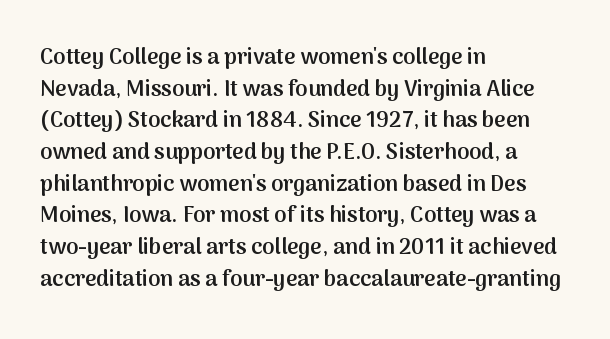
{"italic": "no", "bold": "semi", "underline": "no", "align": "left", "line_spacing": "normal", "line_spacing_ratio": 1.44, "letter_spacing": "normal", "letter_spacing_em": 0.0, "glyph_px": 22}
